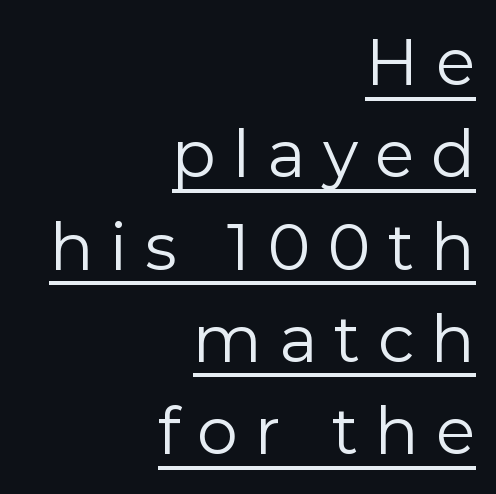
{"serif": "no", "italic": "no", "bold": "no", "weight": "regular", "width": "normal", "stroke_contrast": "low", "x_height": "medium", "monospaced": "no", "underline": "yes", "align": "right", "line_spacing": "normal", "line_spacing_ratio": 1.42, "letter_spacing": "wide", "letter_spacing_em": 0.26, "glyph_px": 65}
